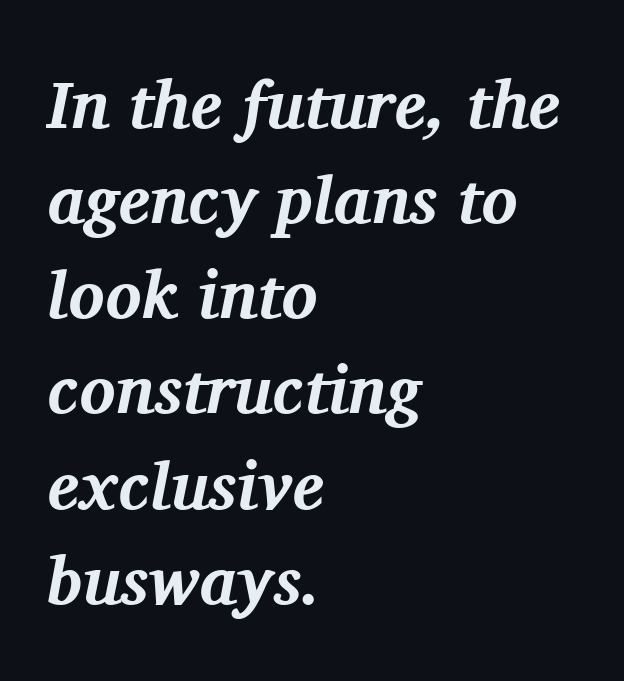
Q: Is the text bold? A: Yes.
Q: Is the text italic (slanted)? A: Yes, it leans right by about 11 degrees.
Q: Is the typeface a serif or a sans-serif typeface? A: Serif.
Q: Is the text underlined? A: No.
Q: How is the paragraph aligned? A: Left-aligned.
Q: Is the spacing between letters normal or unusually wide? A: Normal.
Q: Is the spacing between lines tight, normal or loose? A: Normal.
Q: Width (condensed, normal, or wide)? A: Normal.
Q: Stroke contrast? A: Medium.
Q: x-height? A: Medium.
Q: Monospaced? A: No.
